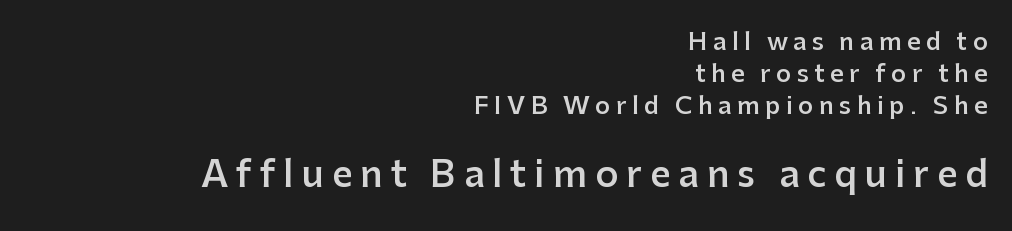
The image shows 36 px semibold sans-serif type, upright; set right-aligned, normal line spacing (1.34x), unusually wide letter spacing (+0.22 em), not underlined; the second (bottom) block is 1.5x larger; low stroke contrast and a medium x-height.
